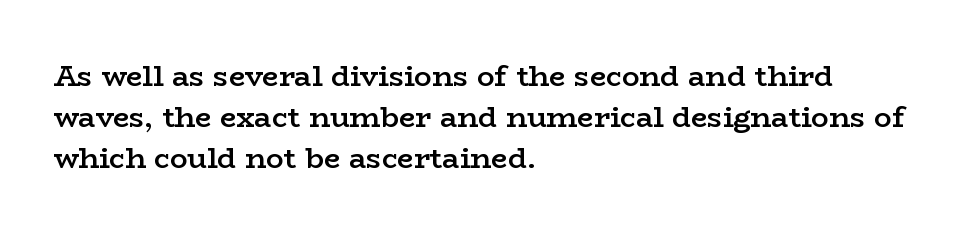
The space between consecutive lines is moderate. Bare-footed words on every line. When letters stand straight like this, we call the style roman or upright. Is this a sans? No — the strokes have serifs.
